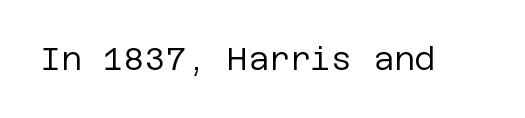
{"serif": "no", "italic": "no", "bold": "no", "weight": "regular", "width": "normal", "stroke_contrast": "low", "x_height": "large", "underline": "no", "letter_spacing": "normal", "letter_spacing_em": 0.0, "glyph_px": 32}
